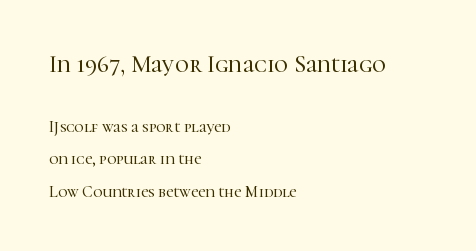
Q: Is the text italic (slanted)? A: No, it is upright.
Q: Is the text underlined? A: No.
Q: How is the paragraph aligned? A: Left-aligned.
Q: Is the spacing between letters normal or unusually wide? A: Normal.
Q: Is the spacing between lines tight, normal or loose? A: Loose.
Q: Which block of text is set in a larger size, the first (top) or the second (bottom)? A: The first (top) one.
